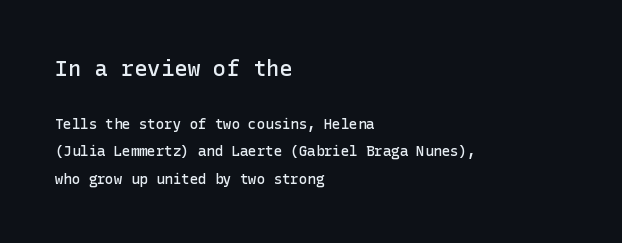
Q: Is the text bold? A: Semi-bold.
Q: Is the text italic (slanted)? A: No, it is upright.
Q: Is the text underlined? A: No.
Q: How is the paragraph aligned? A: Left-aligned.
Q: Is the spacing between letters normal or unusually wide? A: Normal.
Q: Is the spacing between lines tight, normal or loose? A: Loose.
Q: Which block of text is set in a larger size, the first (top) or the second (bottom)? A: The first (top) one.
